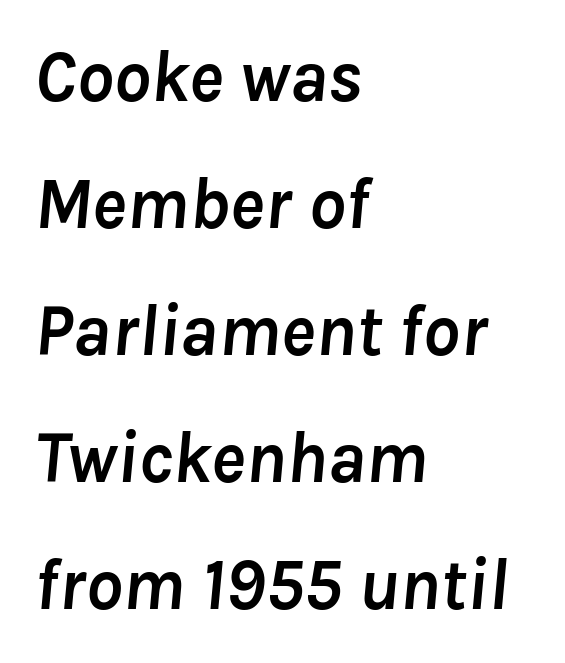
Character widths vary here, with narrow letters taking less room than wide ones. Characters follow at the spacing the type designer built in. Yep, that's italic — everything's leaning. Its strokes are broad and dark, the hallmark of bold type.
